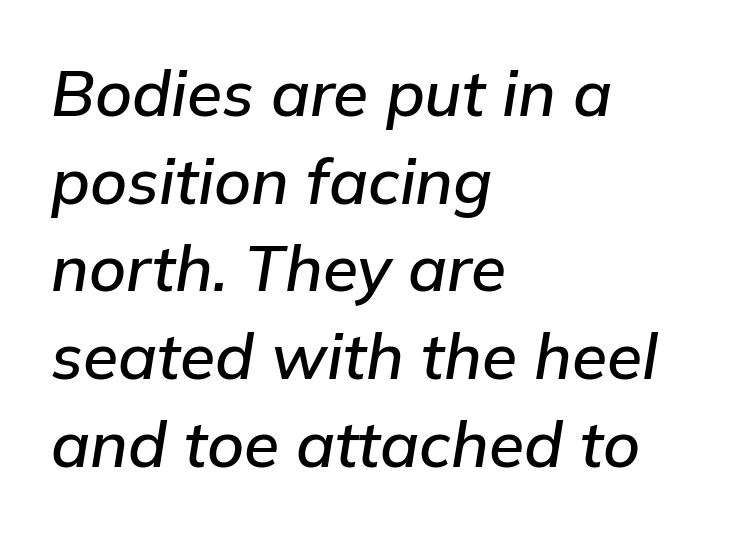
Rule under the text: the space is simply empty. Slant detected: the letters are inclined. Each letter keeps its own natural width here, so spacing adapts to shape. Compared with typical body copy, the letter spacing here is the same. Does the leading feel generous? No, just average.
